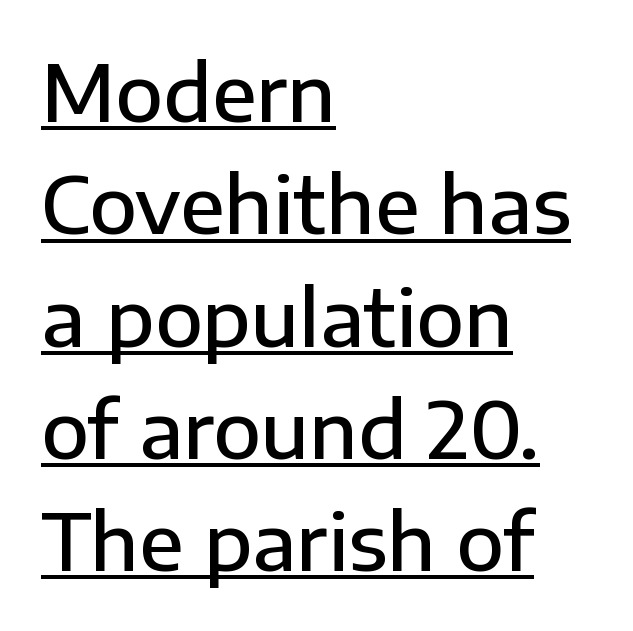
The image shows 78 px semibold sans-serif type, upright; set left-aligned, normal line spacing (1.44x), normal letter spacing, underlined; low stroke contrast and a medium x-height.
